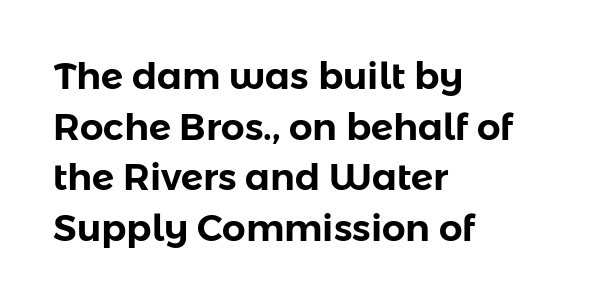
{"serif": "no", "italic": "no", "width": "normal", "stroke_contrast": "low", "x_height": "medium", "monospaced": "no", "underline": "no", "align": "left", "line_spacing": "normal", "line_spacing_ratio": 1.37, "letter_spacing": "normal", "letter_spacing_em": 0.0, "glyph_px": 37}
